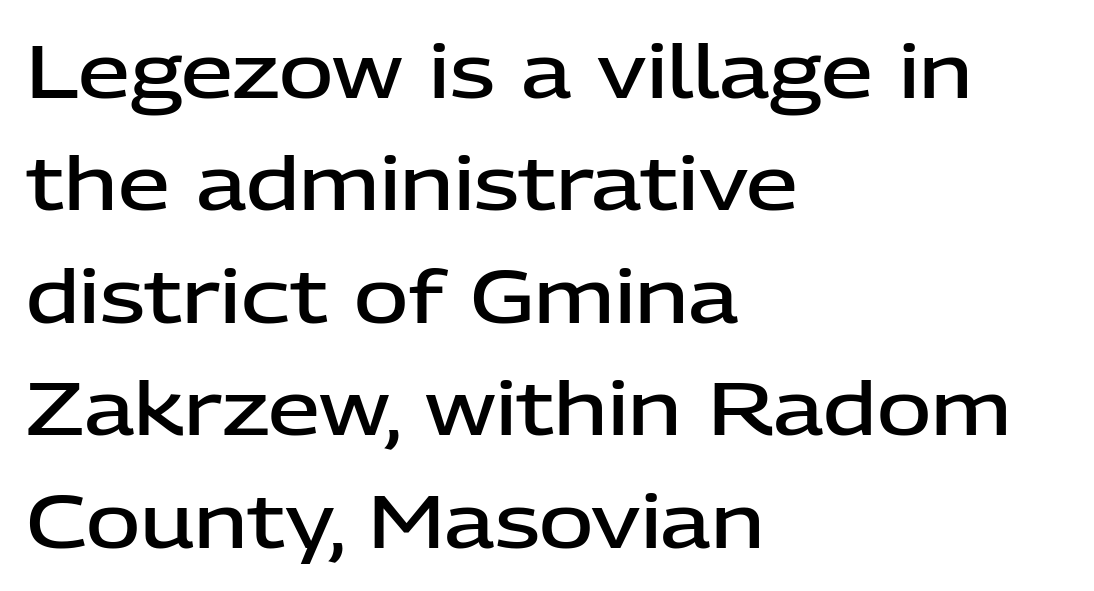
Default kerning and tracking; the words read as compact shapes. Tall strokes in this sample are plumb rather than angled. This rendering features lettering with no underline. Note the varied advance widths — an 'i' is clearly narrower than an 'm'. Font category for this specimen: sans-serif.
